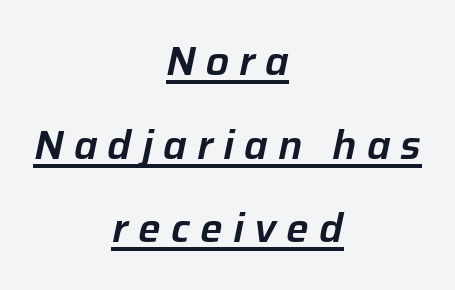
{"italic": "yes", "lean": "right", "slant_degrees": 12, "width": "normal", "stroke_contrast": "low", "x_height": "medium", "monospaced": "no", "underline": "yes", "align": "center", "line_spacing": "loose", "line_spacing_ratio": 2.09, "letter_spacing": "wide", "letter_spacing_em": 0.25, "glyph_px": 40}
